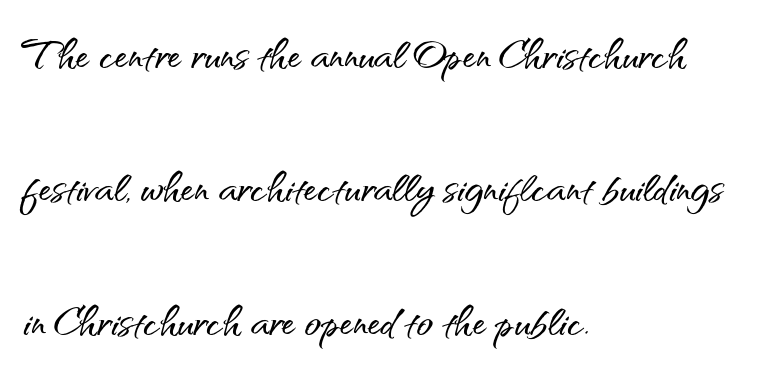
The image shows 54 px sans-serif type; set left-aligned, loose line spacing (2.47x), normal letter spacing, not underlined; medium stroke contrast and a small x-height.
